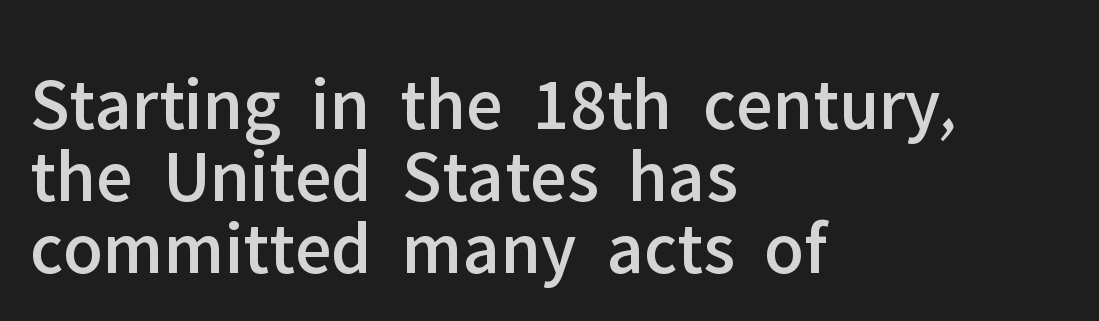
Q: Is the text italic (slanted)? A: No, it is upright.
Q: Is the typeface a serif or a sans-serif typeface? A: Sans-serif.
Q: Is the text underlined? A: No.
Q: How is the paragraph aligned? A: Left-aligned.
Q: Is the spacing between letters normal or unusually wide? A: Normal.
Q: Is the spacing between lines tight, normal or loose? A: Tight.
Q: Width (condensed, normal, or wide)? A: Normal.
Q: Stroke contrast? A: Low.
Q: x-height? A: Medium.
Q: Monospaced? A: No.
